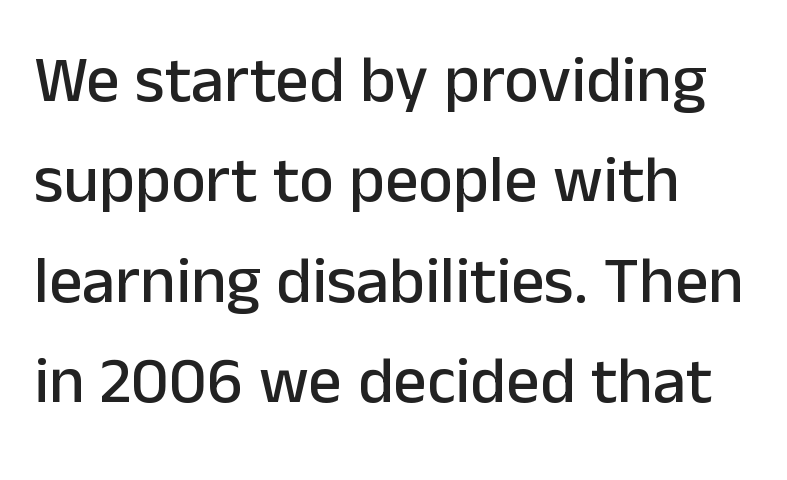
Rule under the text: the space is simply empty. Note the varied advance widths — an 'i' is clearly narrower than an 'm'. The glyphs in this specimen are sans serif. Leftover space on each line is placed entirely after the last word.
